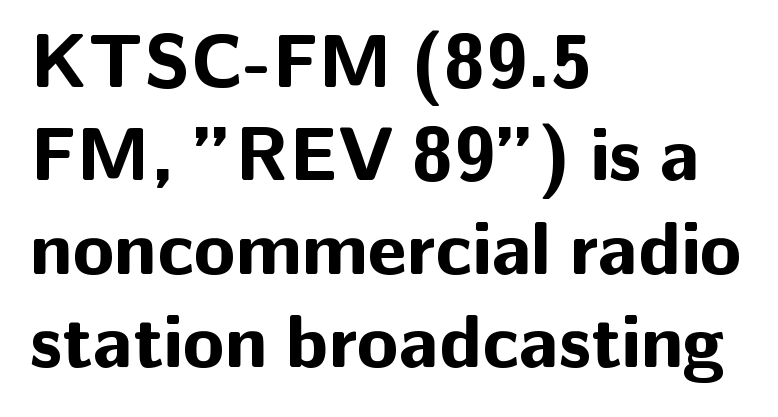
The letters carry no serifs — their stems end cleanly without finishing strokes. A typesetter would mark this as roman, not italic. In terms of weight, the rendering is a true, heavy bold. Nobody drew a line under any word here.
